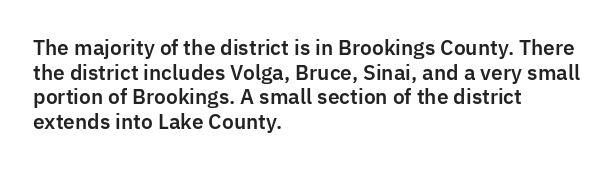
{"italic": "no", "underline": "no", "align": "left", "line_spacing_ratio": 1.23, "letter_spacing": "normal", "letter_spacing_em": 0.0, "glyph_px": 20}
